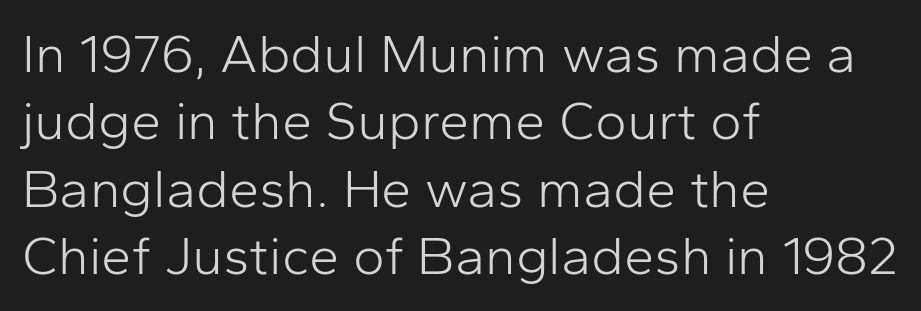
{"serif": "no", "italic": "no", "bold": "no", "weight": "light", "width": "normal", "stroke_contrast": "low", "x_height": "medium", "monospaced": "no", "underline": "no", "align": "left", "line_spacing": "normal", "line_spacing_ratio": 1.25, "letter_spacing": "normal", "letter_spacing_em": 0.0, "glyph_px": 54}
